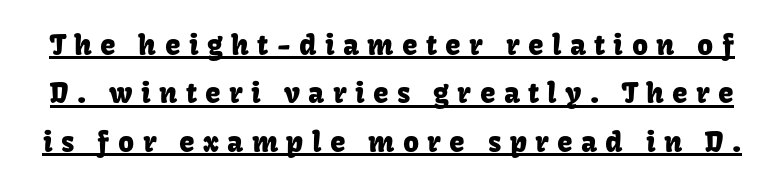
The image shows 28 px sans-serif type, upright; set line spacing 1.73x, unusually wide letter spacing (+0.3 em), underlined; low stroke contrast and a medium x-height.
